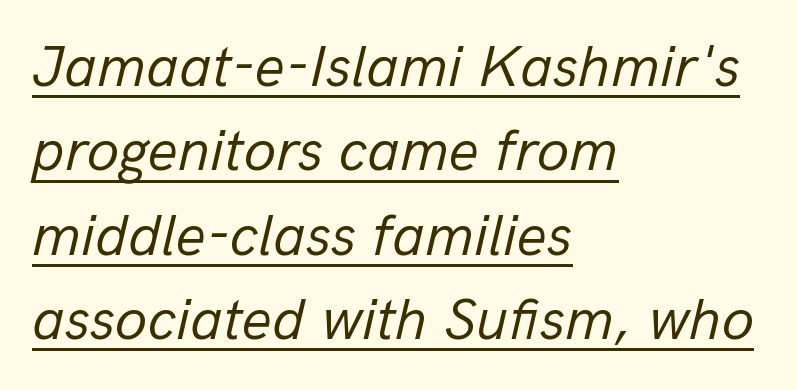
Q: Is the text bold? A: No.
Q: Is the text italic (slanted)? A: Yes, it leans right by about 13 degrees.
Q: Is the text underlined? A: Yes.
Q: How is the paragraph aligned? A: Left-aligned.
Q: Is the spacing between letters normal or unusually wide? A: Normal.
Q: Is the spacing between lines tight, normal or loose? A: Normal.
Q: Width (condensed, normal, or wide)? A: Normal.
Q: Stroke contrast? A: Low.
Q: x-height? A: Medium.
Q: Monospaced? A: No.
